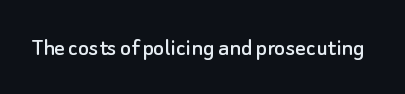
{"italic": "no", "underline": "no", "letter_spacing": "normal", "letter_spacing_em": 0.0, "glyph_px": 26}
